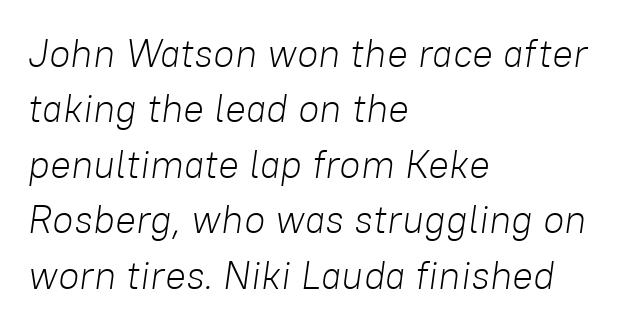
The image shows 39 px light type, italic (leaning right); set left-aligned, normal line spacing (1.42x), normal letter spacing, not underlined; low stroke contrast and a medium x-height.
